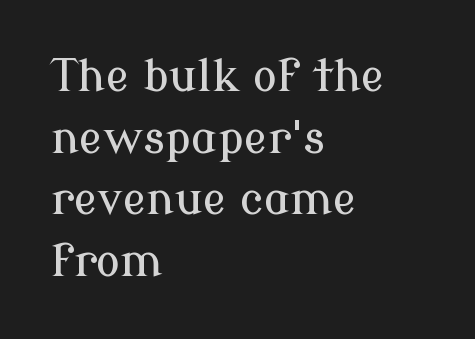
{"serif": "yes", "italic": "no", "width": "normal", "stroke_contrast": "low", "x_height": "medium", "monospaced": "no", "underline": "no", "align": "left", "line_spacing": "normal", "line_spacing_ratio": 1.37, "letter_spacing": "normal", "letter_spacing_em": 0.0, "glyph_px": 45}
